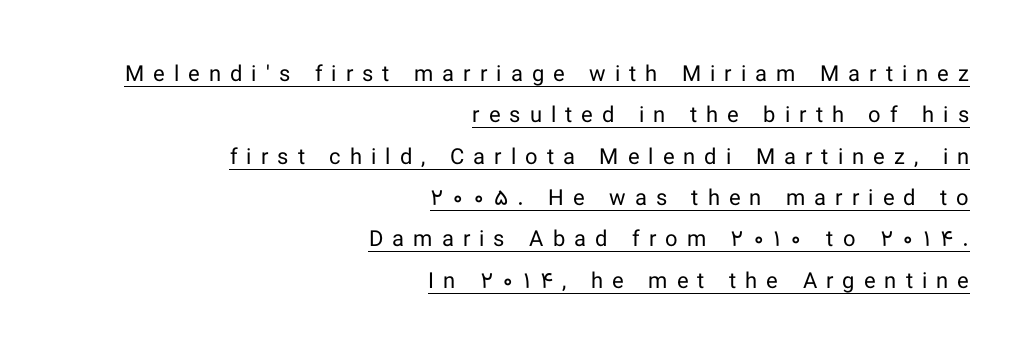
{"italic": "no", "bold": "no", "underline": "yes", "align": "right", "line_spacing_ratio": 1.88, "letter_spacing": "wide", "letter_spacing_em": 0.41, "glyph_px": 22}
